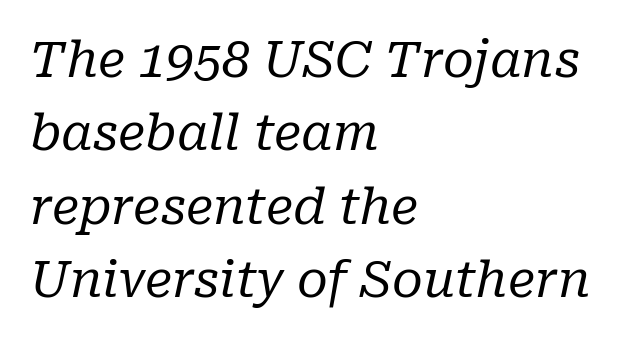
Q: Is the text bold? A: No.
Q: Is the text italic (slanted)? A: Yes, it leans right by about 10 degrees.
Q: Is the typeface a serif or a sans-serif typeface? A: Serif.
Q: Is the text underlined? A: No.
Q: How is the paragraph aligned? A: Left-aligned.
Q: Is the spacing between letters normal or unusually wide? A: Normal.
Q: Is the spacing between lines tight, normal or loose? A: Normal.
Q: Width (condensed, normal, or wide)? A: Normal.
Q: Stroke contrast? A: Low.
Q: x-height? A: Medium.
Q: Monospaced? A: No.
